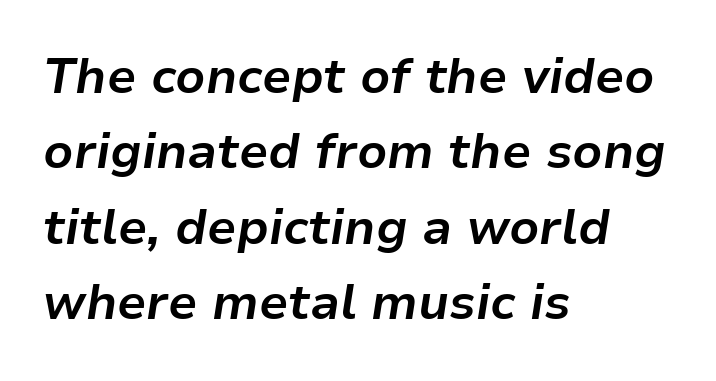
{"italic": "yes", "lean": "right", "slant_degrees": 9, "bold": "yes", "weight": "bold", "width": "normal", "stroke_contrast": "low", "x_height": "medium", "monospaced": "no", "underline": "no", "align": "left", "line_spacing": "normal", "line_spacing_ratio": 1.54, "letter_spacing": "normal", "letter_spacing_em": 0.0, "glyph_px": 49}
